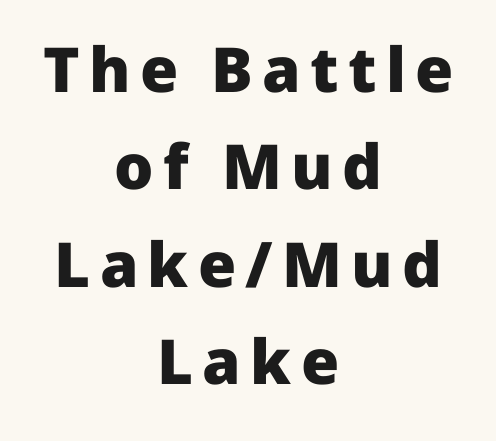
{"serif": "no", "italic": "no", "bold": "yes", "weight": "heavy", "width": "normal", "stroke_contrast": "low", "x_height": "medium", "monospaced": "no", "underline": "no", "align": "center", "line_spacing": "normal", "line_spacing_ratio": 1.57, "glyph_px": 62}
